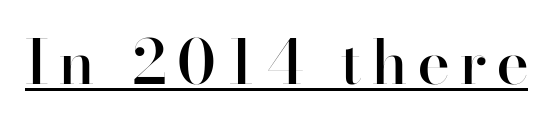
Descenders here cross a horizontal rule under the line. In terms of posture, this sample is upright. The letters advance in unequal steps, a hallmark of proportional type. I'd describe the lettering as semibold — firm but not a full bold.
